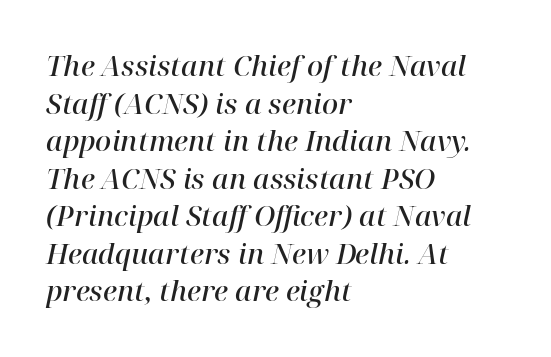
The image shows 28 px semibold serif type, italic (leaning right); set left-aligned, normal line spacing (1.34x), normal letter spacing, not underlined; high stroke contrast and a medium x-height.
